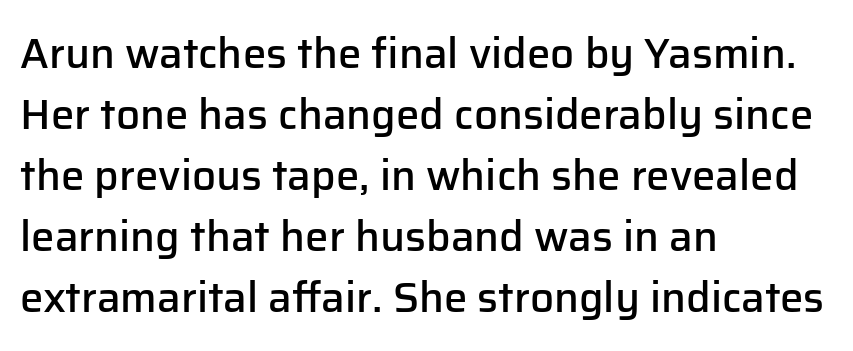
{"serif": "no", "italic": "no", "bold": "semi", "weight": "semibold", "width": "normal", "stroke_contrast": "low", "x_height": "medium", "monospaced": "no", "underline": "no", "align": "left", "line_spacing": "normal", "line_spacing_ratio": 1.45, "letter_spacing": "normal", "letter_spacing_em": 0.0, "glyph_px": 42}
